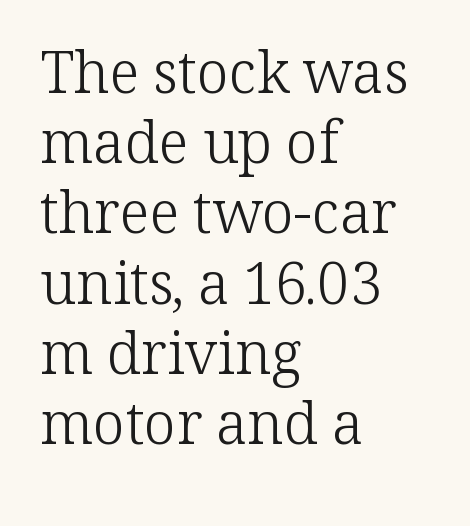
The image shows 58 px light serif type, upright; set left-aligned, line spacing 1.21x, normal letter spacing, not underlined; low stroke contrast and a medium x-height.
